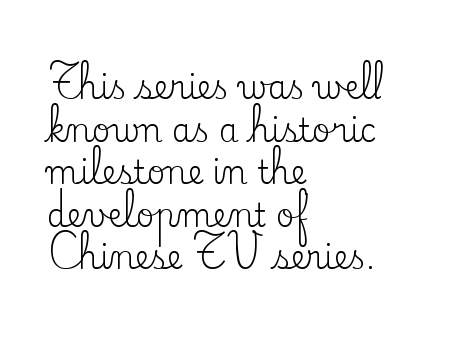
Q: Is the text bold? A: No.
Q: Is the text italic (slanted)? A: No, it is upright.
Q: Is the text underlined? A: No.
Q: How is the paragraph aligned? A: Left-aligned.
Q: Is the spacing between letters normal or unusually wide? A: Normal.
Q: Is the spacing between lines tight, normal or loose? A: Normal.
Q: Width (condensed, normal, or wide)? A: Normal.
Q: Stroke contrast? A: Low.
Q: x-height? A: Small.
Q: Monospaced? A: No.
